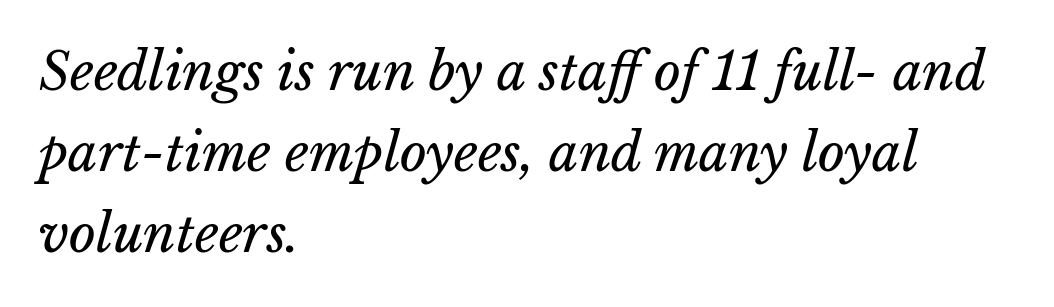
The image shows 52 px regular-weight type, italic (leaning right); set left-aligned, normal line spacing (1.56x), normal letter spacing, not underlined; low stroke contrast and a medium x-height.
